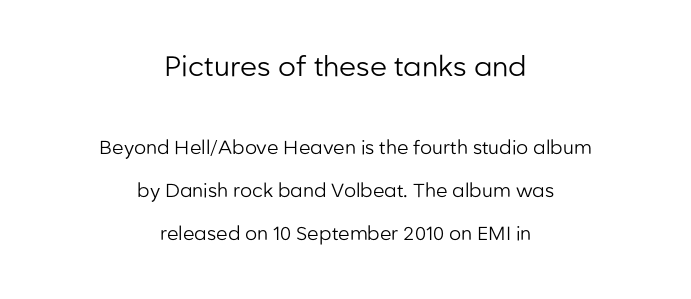
Q: Is the text bold? A: No.
Q: Is the text italic (slanted)? A: No, it is upright.
Q: Is the typeface a serif or a sans-serif typeface? A: Sans-serif.
Q: Is the text underlined? A: No.
Q: How is the paragraph aligned? A: Centered.
Q: Is the spacing between letters normal or unusually wide? A: Normal.
Q: Is the spacing between lines tight, normal or loose? A: Loose.
Q: Which block of text is set in a larger size, the first (top) or the second (bottom)? A: The first (top) one.
Q: Width (condensed, normal, or wide)? A: Normal.
Q: Stroke contrast? A: Low.
Q: x-height? A: Medium.
Q: Monospaced? A: No.
